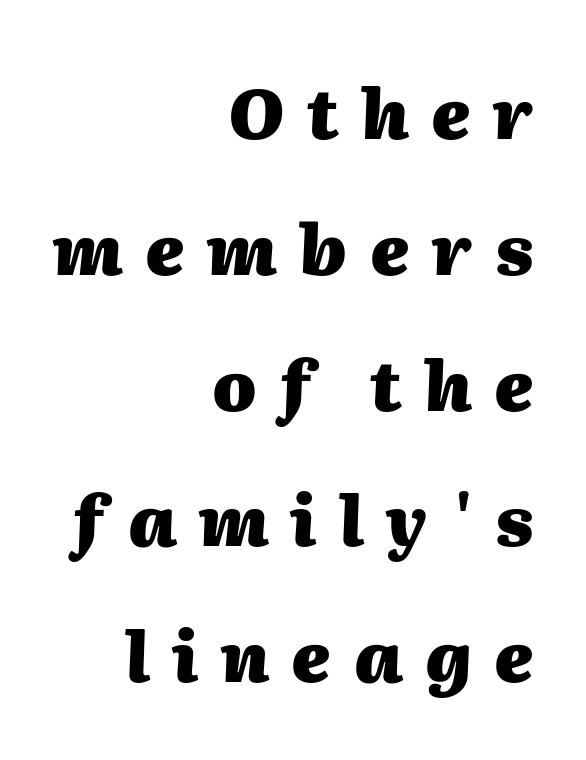
This is heavy type, rendered in bold. Display-style spreading of the glyphs; the letterfit is very open. Which margin do the lines hug? The right one — the left edge is uneven. It's the slanting kind of type. A great deal of white space separates one row of letters from the next.
